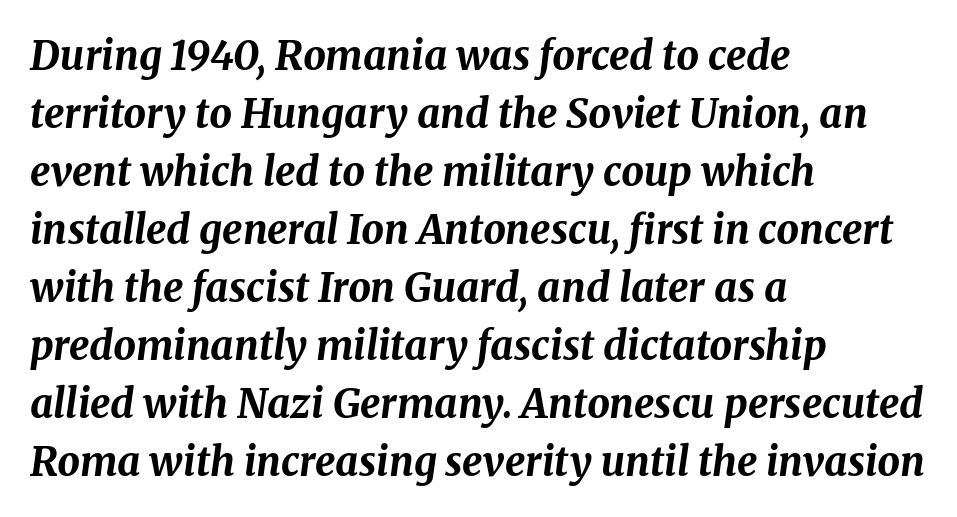
The image shows 40 px bold type, italic (leaning right); set left-aligned, normal line spacing (1.45x), normal letter spacing, not underlined; medium stroke contrast and a medium x-height.
